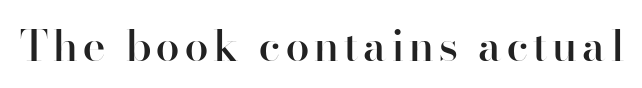
{"serif": "no", "italic": "no", "bold": "semi", "weight": "semibold", "width": "normal", "stroke_contrast": "high", "x_height": "small", "monospaced": "no", "underline": "no", "glyph_px": 43}
